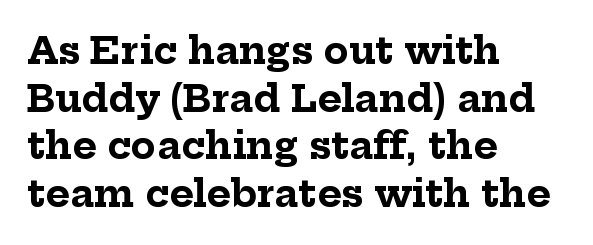
Q: Is the text bold? A: Yes.
Q: Is the text italic (slanted)? A: No, it is upright.
Q: Is the typeface a serif or a sans-serif typeface? A: Serif.
Q: Is the text underlined? A: No.
Q: How is the paragraph aligned? A: Left-aligned.
Q: Is the spacing between letters normal or unusually wide? A: Normal.
Q: Is the spacing between lines tight, normal or loose? A: Normal.
Q: Width (condensed, normal, or wide)? A: Normal.
Q: Stroke contrast? A: Low.
Q: x-height? A: Medium.
Q: Monospaced? A: No.
